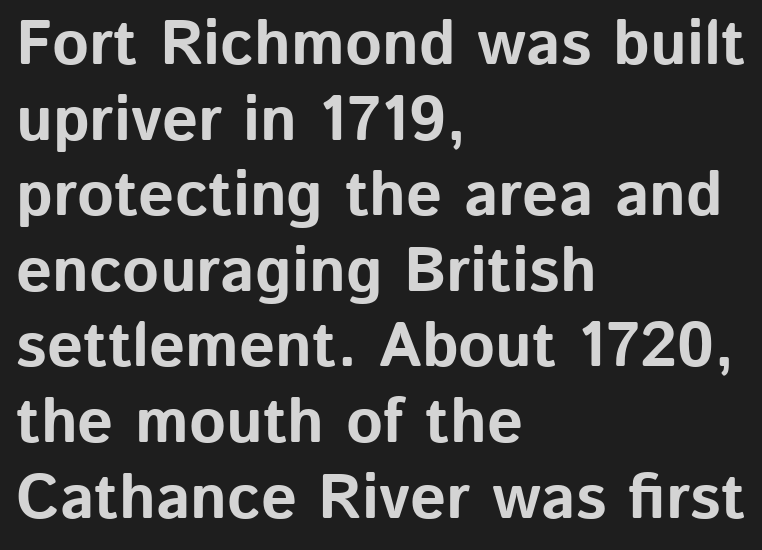
The image shows 63 px bold sans-serif type, upright; set left-aligned, line spacing 1.2x, normal letter spacing, not underlined; low stroke contrast and a medium x-height.
